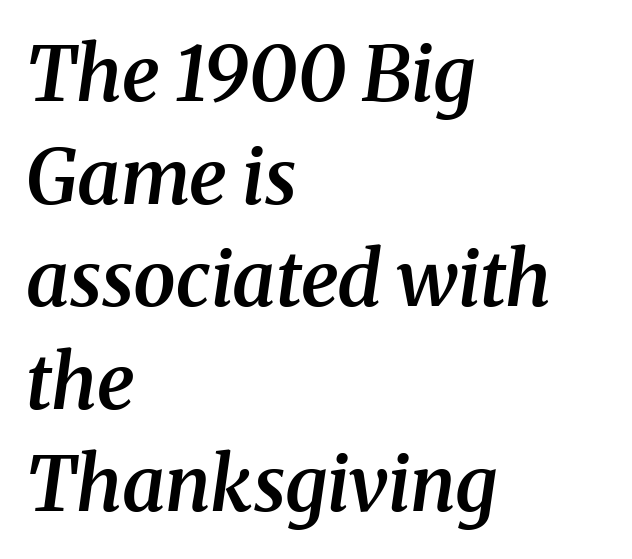
Compared with an ordinary text face, these strokes are moderately heavier — a semibold. The passage shown leans; its letterforms are oblique. Type style note: has serifs. The gap between lines stays unmarked.
